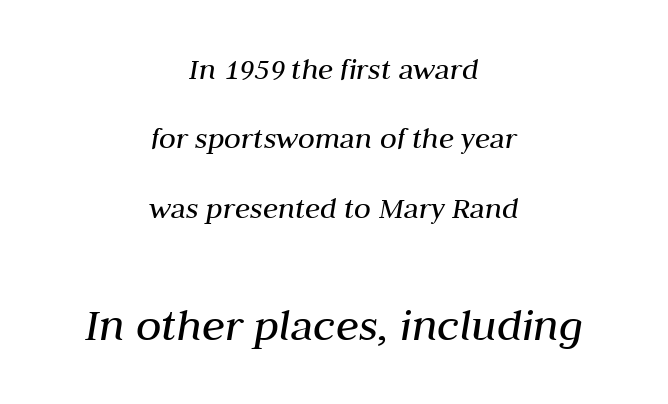
The image shows 47 px regular-weight type, italic (leaning right); set centered, loose line spacing (2.24x), normal letter spacing, not underlined; the second (bottom) block is 1.52x larger; medium stroke contrast and a medium x-height.
